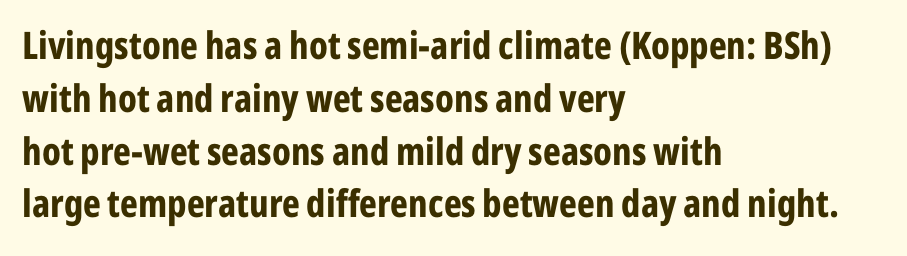
{"serif": "no", "italic": "no", "bold": "yes", "weight": "bold", "width": "condensed", "stroke_contrast": "low", "x_height": "medium", "monospaced": "no", "underline": "no", "align": "left", "line_spacing": "normal", "line_spacing_ratio": 1.39, "letter_spacing": "normal", "letter_spacing_em": 0.0, "glyph_px": 38}
